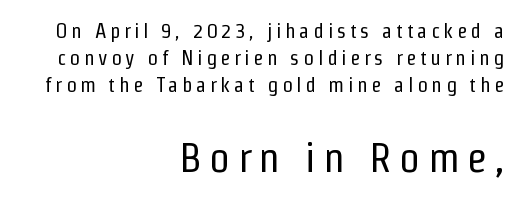
Does the leading feel generous? No, just average. Unlike italic type, these characters show no tilt at all. The space beneath each line is pristine and unruled. Is the stroke heavy? The answer is a plain regular-or-lighter. These lines are rendered in a variable-pitch font.
